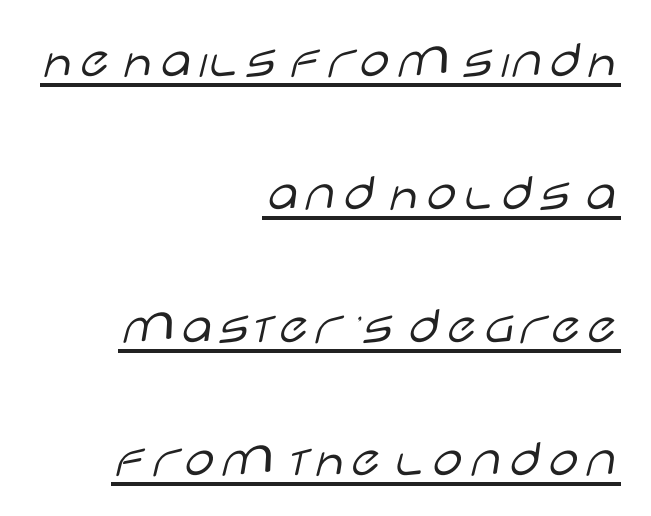
Q: Is the text bold? A: No.
Q: Is the text italic (slanted)? A: Yes.
Q: Is the typeface a serif or a sans-serif typeface? A: Sans-serif.
Q: Is the text underlined? A: Yes.
Q: How is the paragraph aligned? A: Right-aligned.
Q: Is the spacing between letters normal or unusually wide? A: Normal.
Q: Is the spacing between lines tight, normal or loose? A: Loose.
Q: Width (condensed, normal, or wide)? A: Wide.
Q: Stroke contrast? A: Low.
Q: x-height? A: Large.
Q: Monospaced? A: No.
